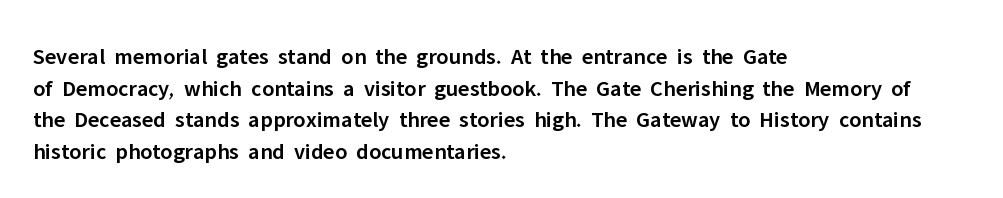
Q: Is the text bold? A: Semi-bold.
Q: Is the text italic (slanted)? A: No, it is upright.
Q: Is the text underlined? A: No.
Q: How is the paragraph aligned? A: Left-aligned.
Q: Is the spacing between letters normal or unusually wide? A: Normal.
Q: Is the spacing between lines tight, normal or loose? A: Normal.
